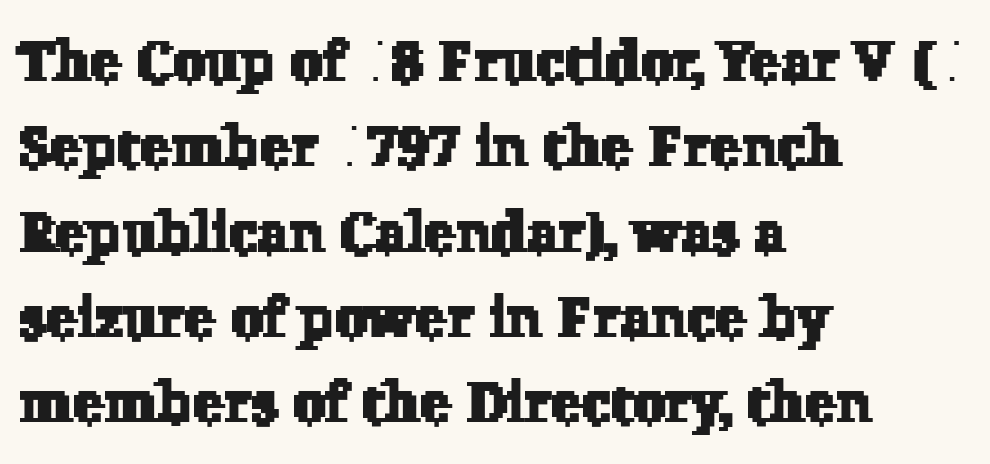
{"serif": "yes", "width": "normal", "stroke_contrast": "low", "x_height": "medium", "monospaced": "no", "underline": "no", "align": "left", "line_spacing": "normal", "line_spacing_ratio": 1.47, "letter_spacing": "normal", "letter_spacing_em": 0.0, "glyph_px": 58}
